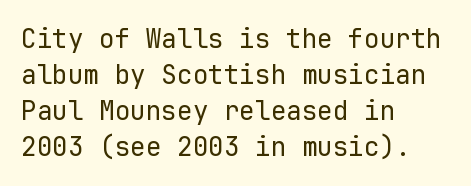
Teacher's note: observe the even left margin — that is flush-left alignment. Students, note that the glyphs here touch the page at normal intervals. Do the letters lean? They stand straight. Descenders hang freely into open space. Stem width sits at or under what a default text font uses.
